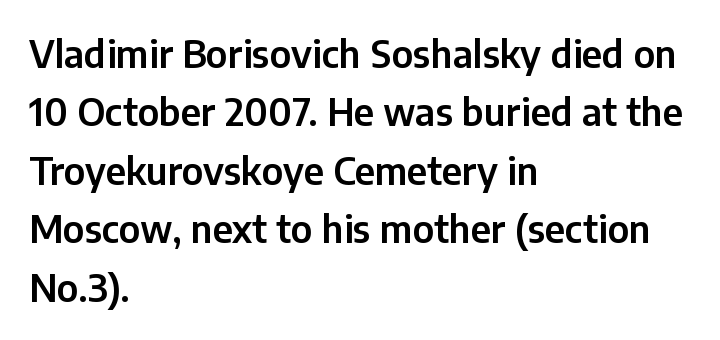
{"serif": "no", "italic": "no", "width": "normal", "stroke_contrast": "low", "x_height": "medium", "monospaced": "no", "underline": "no", "align": "left", "line_spacing": "normal", "line_spacing_ratio": 1.58, "letter_spacing": "normal", "letter_spacing_em": 0.0, "glyph_px": 37}
